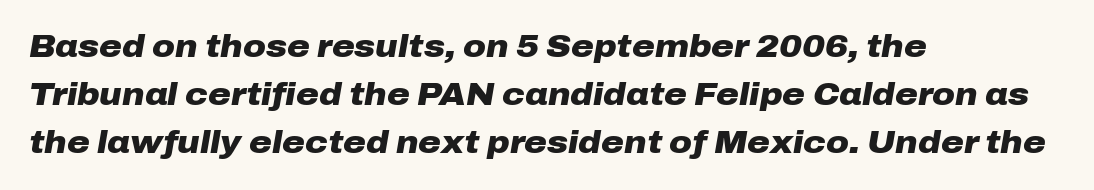
Only glyphs here, with clear space below each row. Stroke thickness is high; the sample reads as a true bold. When letters slant like this, we call the style italic. Think of a printed novel: that variable character pitch is what you see here. The paragraph has a hard left edge and a soft right edge.
